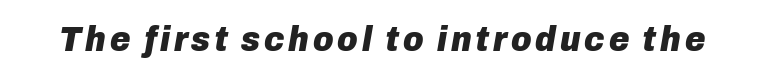
The image shows 35 px heavy type, italic (leaning right); set not underlined; low stroke contrast and a medium x-height.
